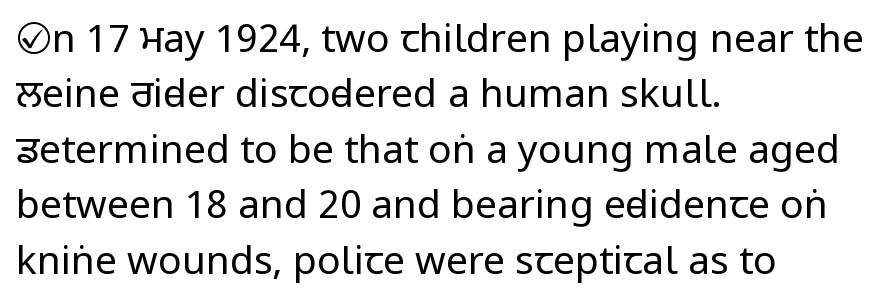
{"serif": "no", "italic": "no", "bold": "no", "weight": "regular", "width": "condensed", "stroke_contrast": "low", "underline": "no", "align": "left", "line_spacing": "normal", "line_spacing_ratio": 1.42, "letter_spacing": "normal", "letter_spacing_em": 0.0, "glyph_px": 39}
